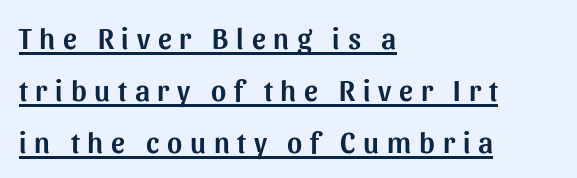
The image shows 29 px sans-serif type, upright; set left-aligned, line spacing 1.79x, unusually wide letter spacing (+0.27 em), underlined; medium stroke contrast and a medium x-height.
